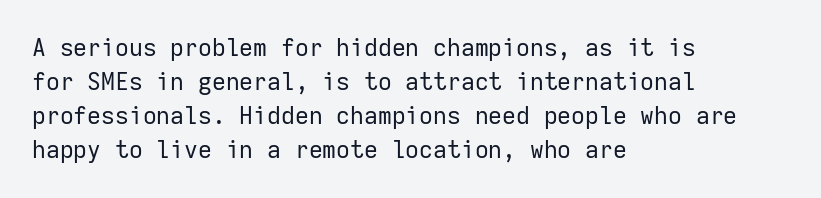
The image shows 24 px text type, upright; set left-aligned, normal line spacing (1.42x), normal letter spacing, not underlined.
